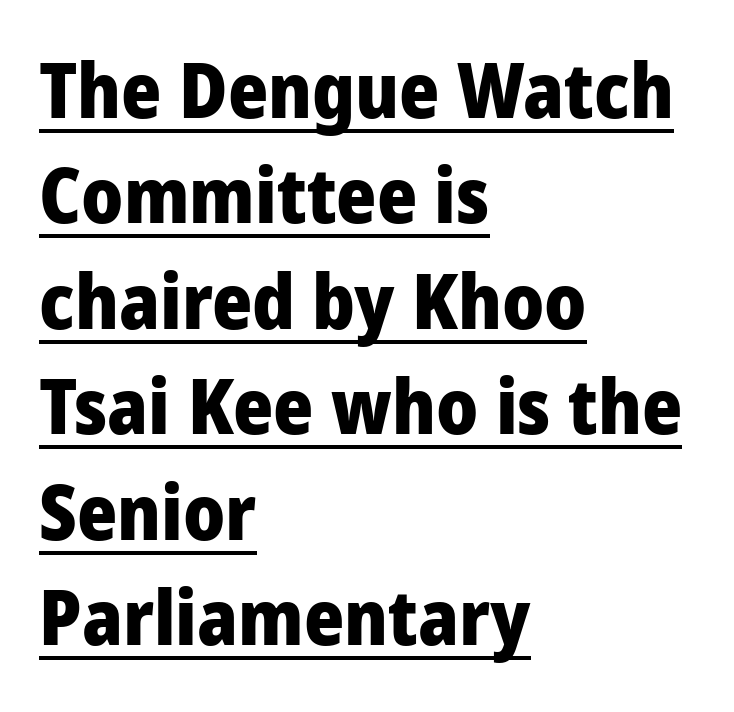
What stands out about the letter spacing? Nothing — it is the standard amount. Caption: bold face, heavy strokes. Stroke terminals: plain, sans-serif. The string is rendered with underlining switched on. Looks like regular typesetting: each glyph gets only the width it needs. Quick note: not italic, upright.
